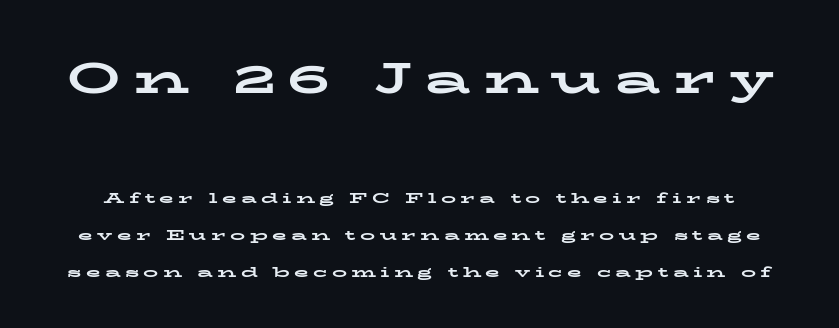
Q: Is the text bold? A: Yes.
Q: Is the text italic (slanted)? A: No, it is upright.
Q: Is the typeface a serif or a sans-serif typeface? A: Serif.
Q: Is the text underlined? A: No.
Q: Is the spacing between letters normal or unusually wide? A: Unusually wide.
Q: Is the spacing between lines tight, normal or loose? A: Loose.
Q: Which block of text is set in a larger size, the first (top) or the second (bottom)? A: The first (top) one.
Q: Width (condensed, normal, or wide)? A: Wide.
Q: Stroke contrast? A: Low.
Q: x-height? A: Medium.
Q: Monospaced? A: No.
